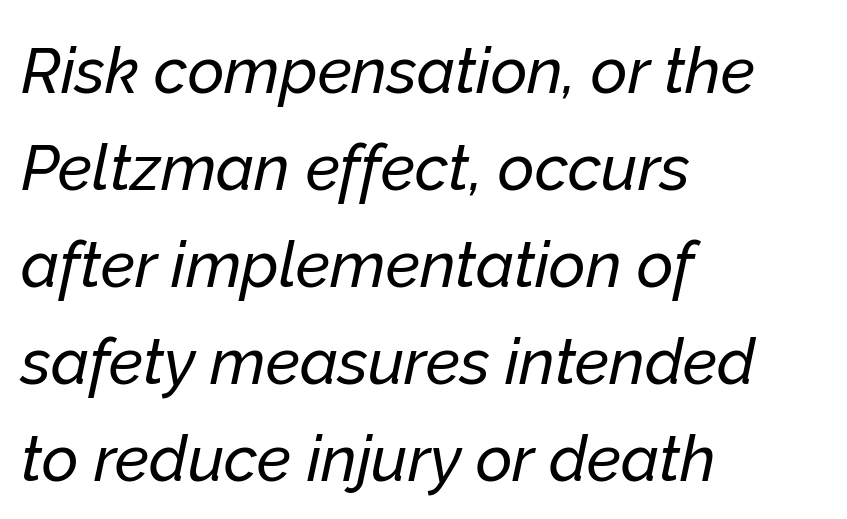
These lines are rendered in a variable-pitch font. The rendering uses a moderate line-height, typical for paragraphs. A typesetter would call this zero additional tracking. Which margin do the lines hug? The left one — the right edge is uneven. Any mark beneath the type? The region is blank. You can tell it's italic because the verticals aren't actually vertical.
